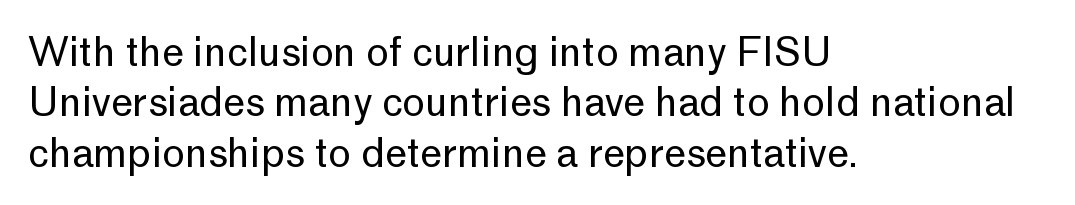
The image shows 39 px regular-weight sans-serif type, upright; set left-aligned, normal line spacing (1.29x), normal letter spacing, not underlined; low stroke contrast and a medium x-height.
